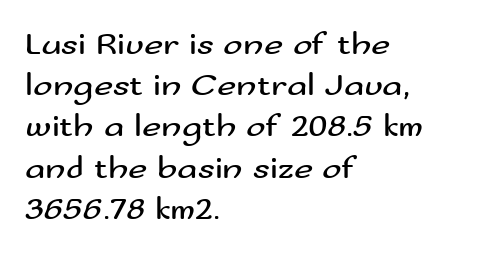
{"serif": "no", "italic": "no", "bold": "no", "weight": "regular", "width": "wide", "stroke_contrast": "medium", "x_height": "small", "monospaced": "no", "underline": "no", "align": "left", "line_spacing": "normal", "line_spacing_ratio": 1.25, "letter_spacing": "normal", "letter_spacing_em": 0.0, "glyph_px": 33}
